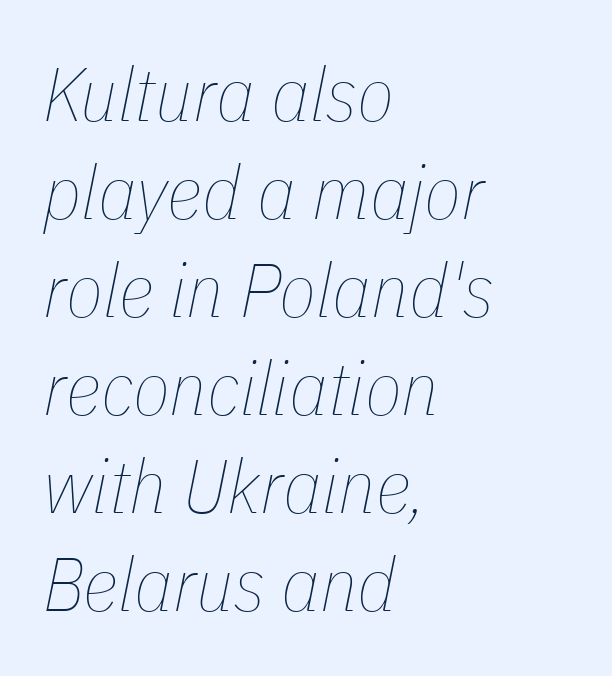
The image shows 76 px thin, condensed type, italic (leaning right); set left-aligned, normal line spacing (1.29x), normal letter spacing, not underlined; low stroke contrast and a medium x-height.
